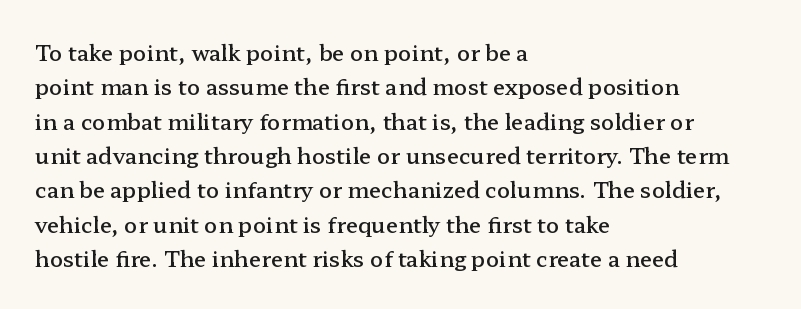
Q: Is the text bold? A: Semi-bold.
Q: Is the text italic (slanted)? A: No, it is upright.
Q: Is the text underlined? A: No.
Q: How is the paragraph aligned? A: Left-aligned.
Q: Is the spacing between letters normal or unusually wide? A: Normal.
Q: Is the spacing between lines tight, normal or loose? A: Normal.
